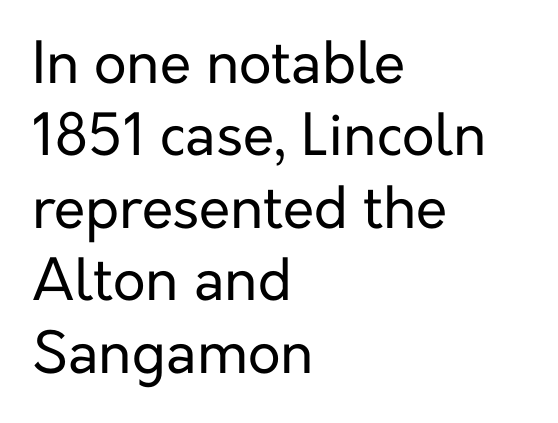
{"serif": "no", "italic": "no", "bold": "no", "weight": "regular", "width": "normal", "stroke_contrast": "low", "x_height": "medium", "monospaced": "no", "underline": "no", "align": "left", "line_spacing": "normal", "line_spacing_ratio": 1.27, "letter_spacing": "normal", "letter_spacing_em": 0.0, "glyph_px": 57}
